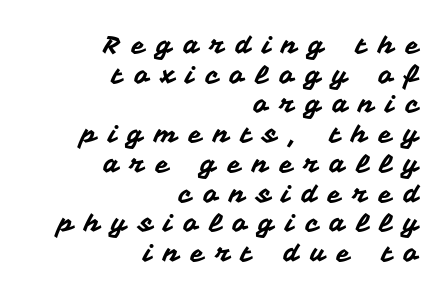
The image shows 25 px text type; set right-aligned, line spacing 1.19x, unusually wide letter spacing (+0.45 em), not underlined.
